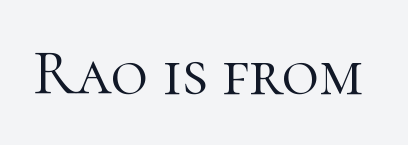
Q: Is the text bold? A: No.
Q: Is the text italic (slanted)? A: No, it is upright.
Q: Is the typeface a serif or a sans-serif typeface? A: Serif.
Q: Is the text underlined? A: No.
Q: Is the spacing between letters normal or unusually wide? A: Normal.
Q: Width (condensed, normal, or wide)? A: Normal.
Q: Stroke contrast? A: High.
Q: x-height? A: Medium.
Q: Monospaced? A: No.
